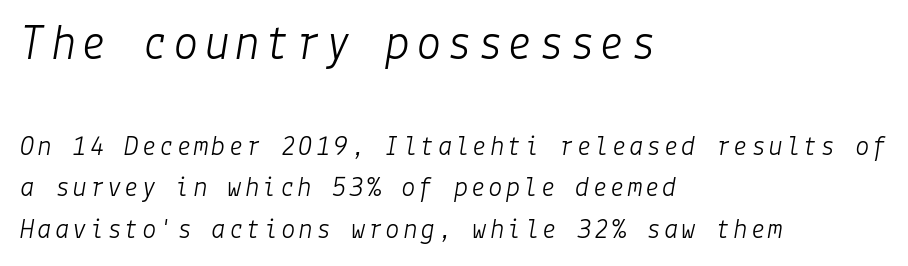
Quick note: underline off. Horizontally, the lines are justified to the leading edge only. You can tell it's italic because the verticals aren't actually vertical. Normally led — the rows are evenly, conventionally spaced.
